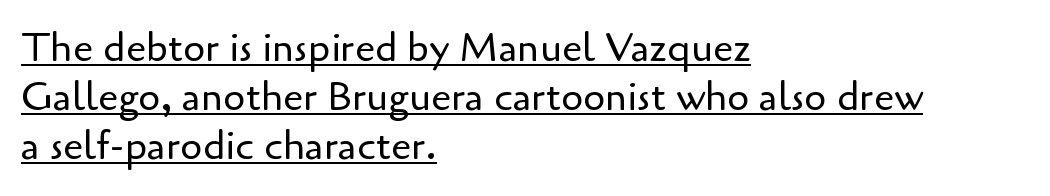
Examine the stroke ends and you'll find no serifs. This sample is left-justified, so line endings fall wherever the words run out. This sample has the flowing, uneven cadence of proportional lettering. Is the letter spacing exaggerated? No — it looks like the ordinary default. Heaviness? Minimal to ordinary, like unemphasized prose.
